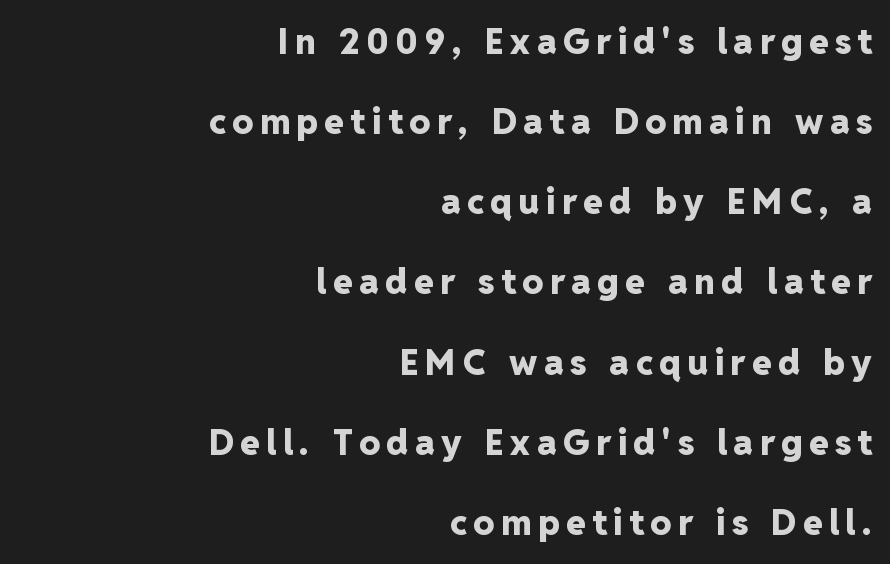
The image shows 35 px heavy sans-serif type, upright; set right-aligned, loose line spacing (2.29x), not underlined; low stroke contrast and a medium x-height.
